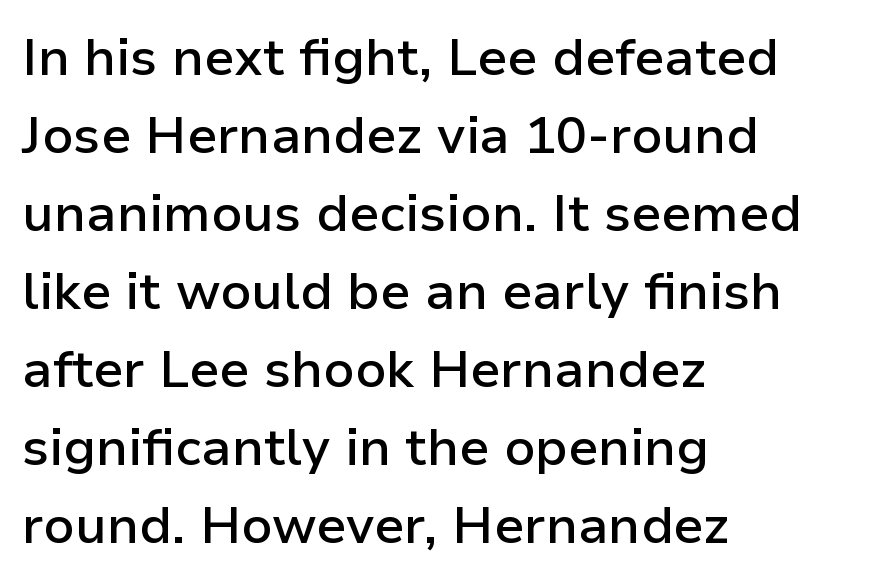
Leading: standard. Notice how the passage keeps a crisp vertical edge on the left only. The font's upright variant was chosen for this text. The rendering uses a semibold face; strokes are thickened but not to full bold.
